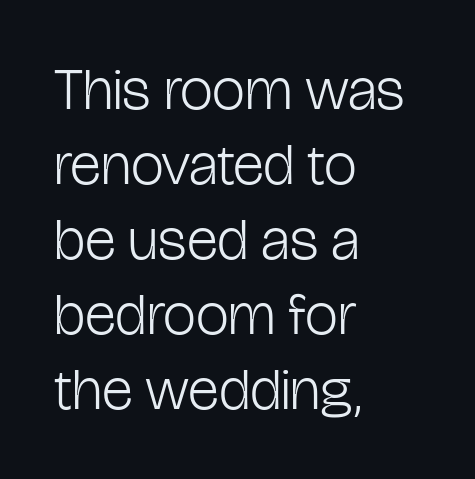
Decoration check: the copy has no underline. Posture: upright roman. What's the leading like? Ordinary, nothing unusual. You could call the tracking neutral — neither tight nor loose. The passage shown is not bold in any degree. Note the varied advance widths — an 'i' is clearly narrower than an 'm'.
